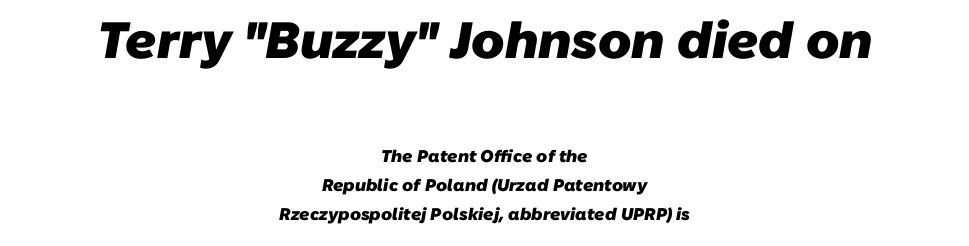
{"serif": "no", "bold": "yes", "weight": "heavy", "width": "normal", "stroke_contrast": "low", "x_height": "medium", "monospaced": "no", "underline": "no", "align": "center", "line_spacing_ratio": 1.71, "letter_spacing": "normal", "letter_spacing_em": 0.0, "larger_block": "first", "size_ratio": 3.0, "glyph_px": 51}
